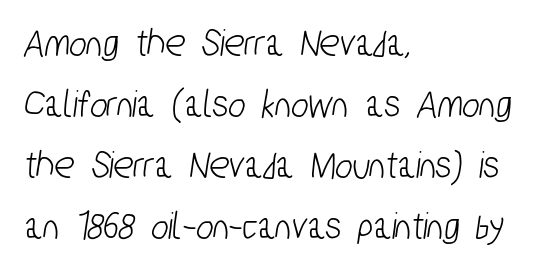
The rendering uses natural spacing where letterforms have individual widths. Stroke terminals: plain, sans-serif. The tracking reads as untouched default to a designer's eye. No word sits above an underline. This sample is left-justified, so line endings fall wherever the words run out. Vertically, the passage feels balanced, rows spaced as you'd expect.
